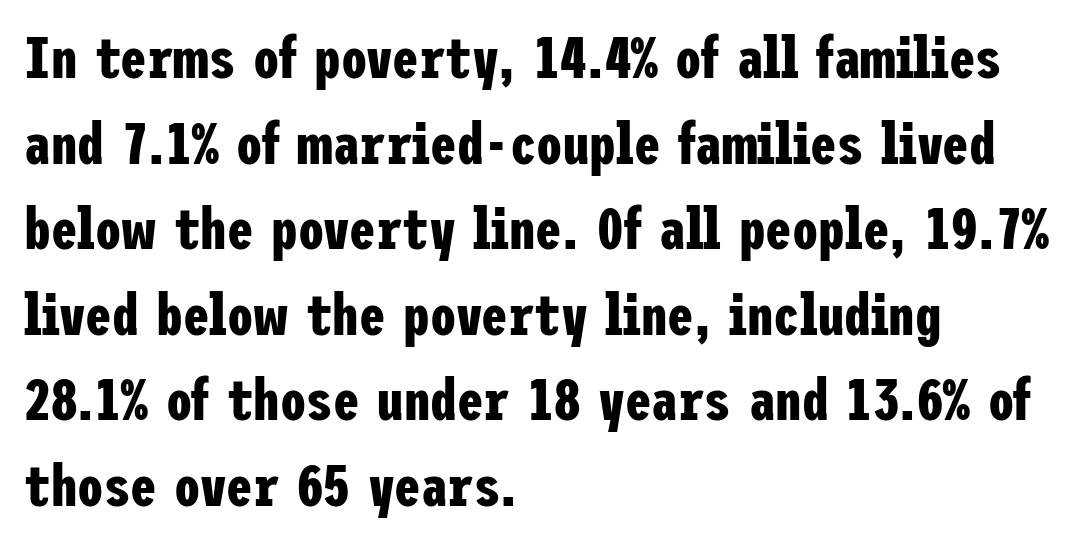
{"serif": "no", "italic": "no", "bold": "yes", "weight": "bold", "width": "condensed", "stroke_contrast": "low", "x_height": "medium", "underline": "no", "align": "left", "line_spacing": "normal", "line_spacing_ratio": 1.45, "letter_spacing": "normal", "letter_spacing_em": 0.0, "glyph_px": 59}
